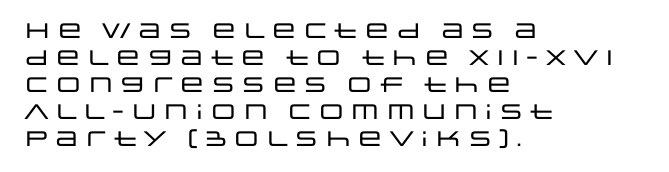
{"italic": "no", "underline": "no", "align": "left", "line_spacing": "normal", "line_spacing_ratio": 1.28, "letter_spacing": "normal", "letter_spacing_em": 0.0, "glyph_px": 21}
